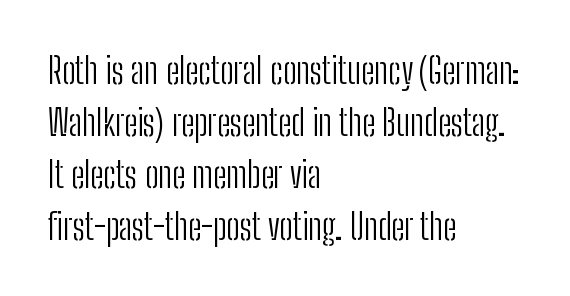
The letters advance in unequal steps, a hallmark of proportional type. Tracking value appears to be zero — textbook default spacing. Do the letters lean? They stand straight. Plain, unruled lines of type. Where is the straight margin? On the left.
